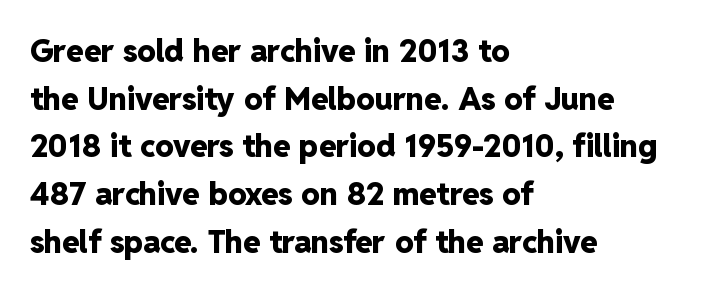
Q: Is the text bold? A: Yes.
Q: Is the text italic (slanted)? A: No, it is upright.
Q: Is the typeface a serif or a sans-serif typeface? A: Sans-serif.
Q: Is the text underlined? A: No.
Q: How is the paragraph aligned? A: Left-aligned.
Q: Is the spacing between letters normal or unusually wide? A: Normal.
Q: Is the spacing between lines tight, normal or loose? A: Normal.
Q: Width (condensed, normal, or wide)? A: Normal.
Q: Stroke contrast? A: Low.
Q: x-height? A: Medium.
Q: Monospaced? A: No.
